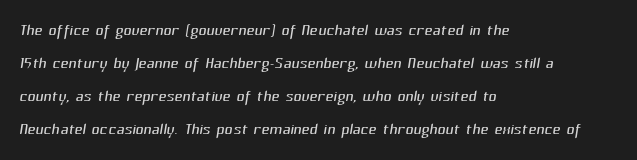
Students, note that the glyphs here touch the page at normal intervals. The lines are quadded left. Weight: not bold — regular or lighter. Vertically, the passage feels balanced, rows spaced as you'd expect. The baseline area is clear.
